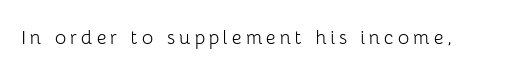
The image shows 24 px text type, upright; set not underlined.
